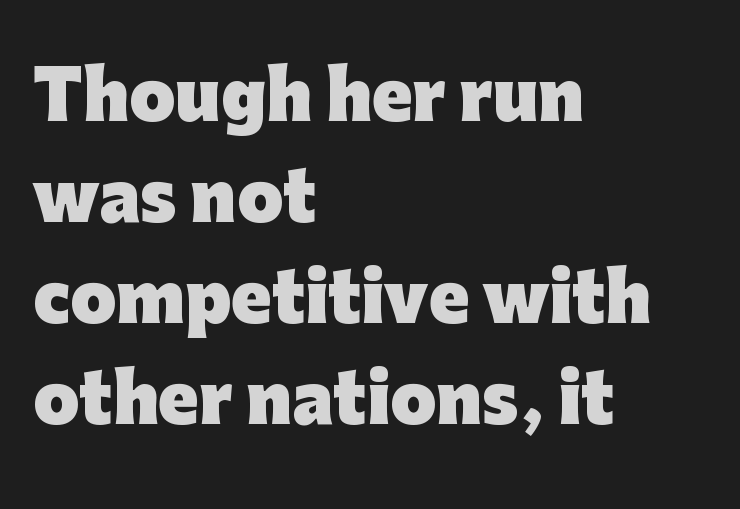
The paragraph has a hard left edge and a soft right edge. Leading matches the norm, producing a regular column. Letters rest on an invisible, unmarked baseline. Varying glyph widths throughout — classic text-font behaviour. Inter-character spacing is left at the font's built-in metrics. The letters are bold, with thick, heavy strokes.
